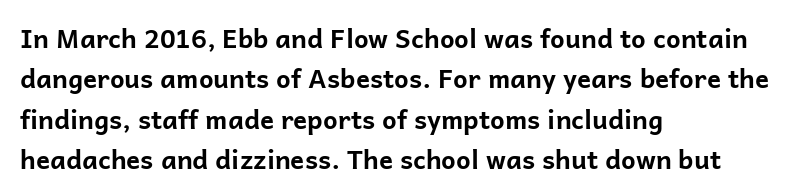
{"italic": "no", "bold": "yes", "underline": "no", "align": "left", "line_spacing": "normal", "line_spacing_ratio": 1.55, "letter_spacing": "normal", "letter_spacing_em": 0.0, "glyph_px": 26}
